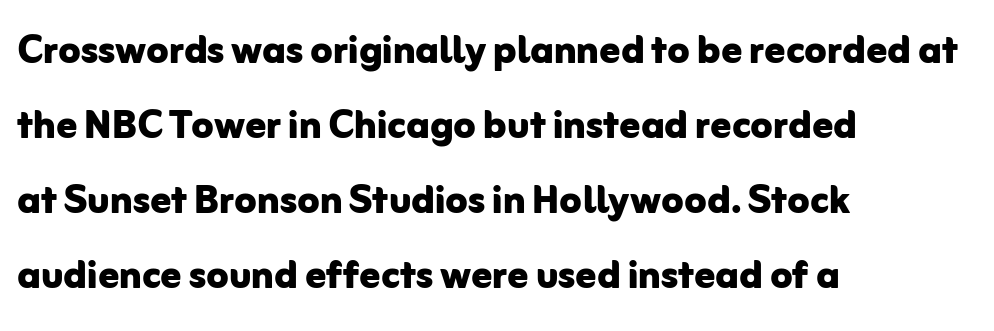
The passage shown is typed in a proportional face where columns would drift. It's the straight-up-and-down kind of type. These lines sit exactly where default settings would place them. There is no visible air inserted between adjacent glyphs. This rendering employs a face without finishing strokes, i.e., a sans-serif. Each line starts at the same left margin while the right side varies.
